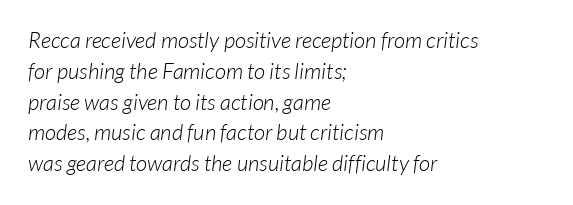
Glance below the letters and you will spot only blank space. Vertical spacing — default. Spacing between characters is what you'd get straight out of the box. Does the copy run flush right? No — it runs flush left. The typeface has the unassuming heft of standard copy or less.
